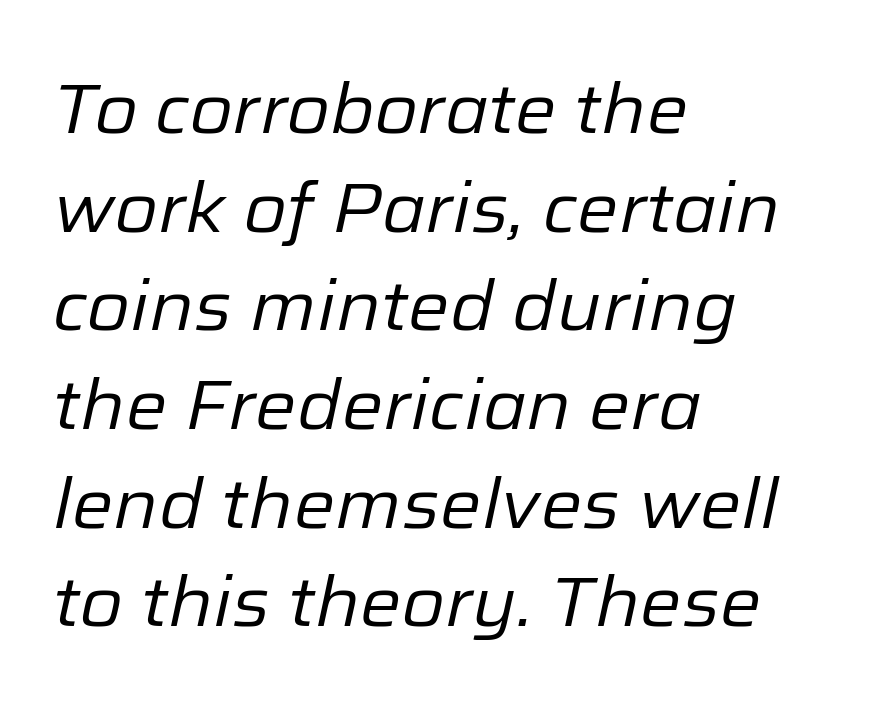
The image shows 70 px regular-weight type, italic (leaning right); set left-aligned, normal line spacing (1.41x), normal letter spacing, not underlined; low stroke contrast and a medium x-height.
